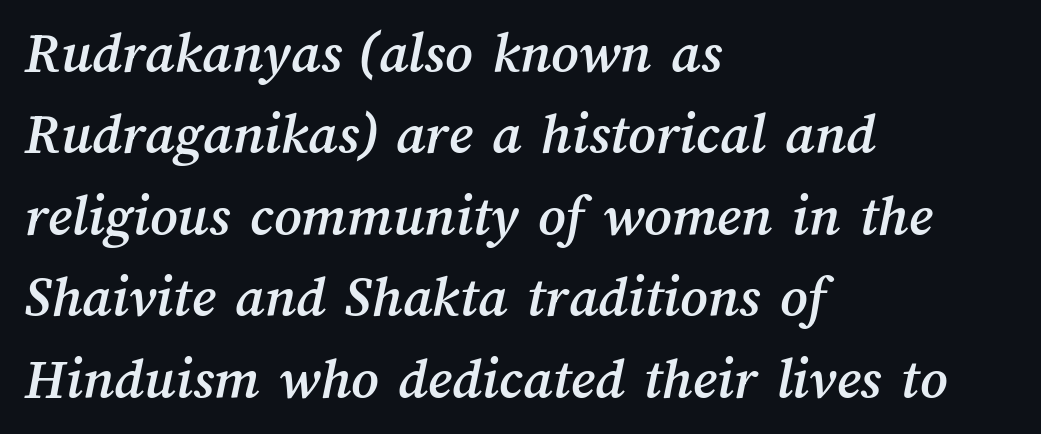
Q: Is the text underlined? A: No.
Q: How is the paragraph aligned? A: Left-aligned.
Q: Is the spacing between letters normal or unusually wide? A: Normal.
Q: Is the spacing between lines tight, normal or loose? A: Normal.
Q: Width (condensed, normal, or wide)? A: Normal.
Q: Stroke contrast? A: Medium.
Q: x-height? A: Medium.
Q: Monospaced? A: No.
